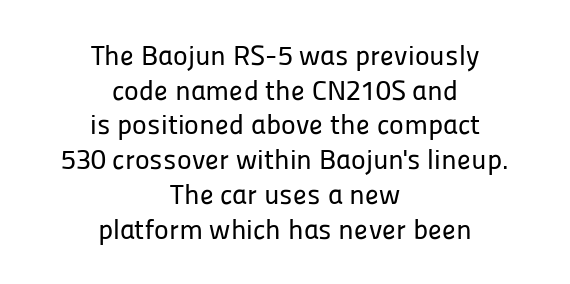
Q: Is the text italic (slanted)? A: No, it is upright.
Q: Is the typeface a serif or a sans-serif typeface? A: Sans-serif.
Q: Is the text underlined? A: No.
Q: How is the paragraph aligned? A: Centered.
Q: Is the spacing between letters normal or unusually wide? A: Normal.
Q: Width (condensed, normal, or wide)? A: Normal.
Q: Stroke contrast? A: Low.
Q: x-height? A: Medium.
Q: Monospaced? A: No.
